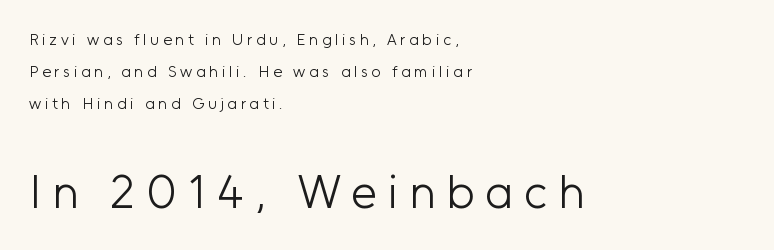
Q: Is the text bold? A: No.
Q: Is the text italic (slanted)? A: No, it is upright.
Q: Is the typeface a serif or a sans-serif typeface? A: Sans-serif.
Q: Is the text underlined? A: No.
Q: How is the paragraph aligned? A: Left-aligned.
Q: Is the spacing between letters normal or unusually wide? A: Unusually wide.
Q: Is the spacing between lines tight, normal or loose? A: Loose.
Q: Which block of text is set in a larger size, the first (top) or the second (bottom)? A: The second (bottom) one.
Q: Width (condensed, normal, or wide)? A: Normal.
Q: Stroke contrast? A: Low.
Q: x-height? A: Medium.
Q: Monospaced? A: No.
